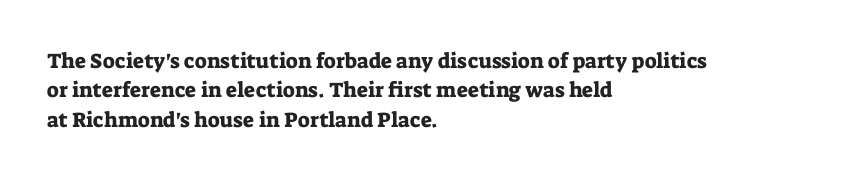
If you drew a ruler down the left edge, every line would touch it. The foot of each line stays bare and open. What's the leading like? Ordinary, nothing unusual. The axis of the letterforms is exactly vertical. Observe the ordinary spacing: letters are neighbours, not strangers.
